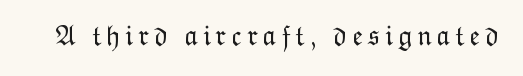
Q: Is the text bold? A: No.
Q: Is the text italic (slanted)? A: No, it is upright.
Q: Is the text underlined? A: No.
Q: Width (condensed, normal, or wide)? A: Normal.
Q: Stroke contrast? A: Low.
Q: x-height? A: Medium.
Q: Monospaced? A: No.
